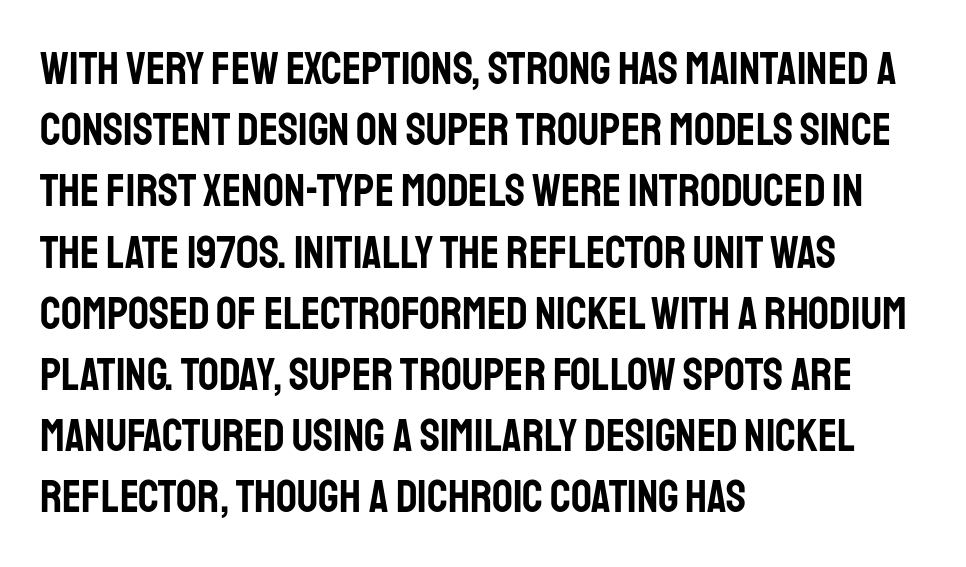
Q: Is the text italic (slanted)? A: No, it is upright.
Q: Is the typeface a serif or a sans-serif typeface? A: Sans-serif.
Q: Is the text underlined? A: No.
Q: How is the paragraph aligned? A: Left-aligned.
Q: Is the spacing between letters normal or unusually wide? A: Normal.
Q: Is the spacing between lines tight, normal or loose? A: Normal.
Q: Width (condensed, normal, or wide)? A: Condensed.
Q: Stroke contrast? A: Low.
Q: x-height? A: Large.
Q: Monospaced? A: No.
